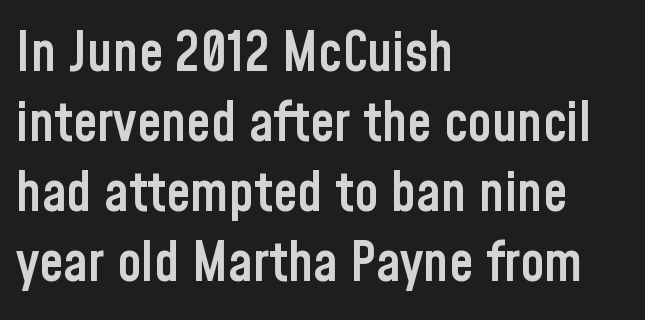
The image shows 55 px semibold, condensed sans-serif type, upright; set left-aligned, normal line spacing (1.27x), normal letter spacing, not underlined; low stroke contrast and a medium x-height.
